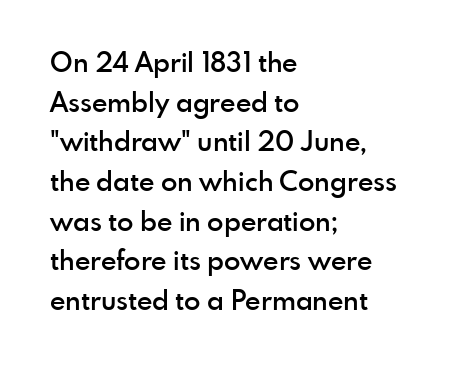
Q: Is the text bold? A: Semi-bold.
Q: Is the text italic (slanted)? A: No, it is upright.
Q: Is the text underlined? A: No.
Q: How is the paragraph aligned? A: Left-aligned.
Q: Is the spacing between letters normal or unusually wide? A: Normal.
Q: Is the spacing between lines tight, normal or loose? A: Normal.
